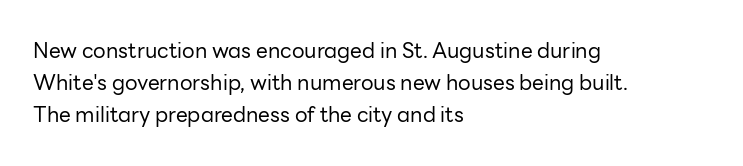
Is the block centered? No — it sits flush against the left margin. Honestly, the row spacing looks completely unremarkable. Check under the words: just untouched page. Ascenders rise straight up at ninety degrees. Nobody touched the tracking dial on this one.
